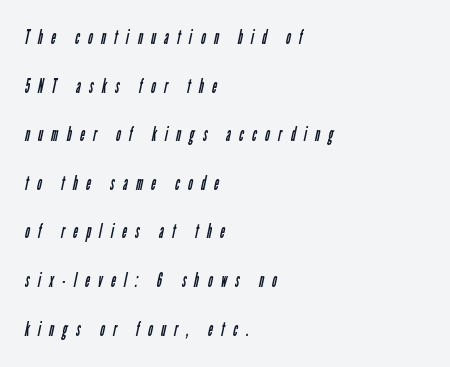
The image shows 20 px text type; set left-aligned, loose line spacing (2.43x), unusually wide letter spacing (+0.43 em), not underlined.
